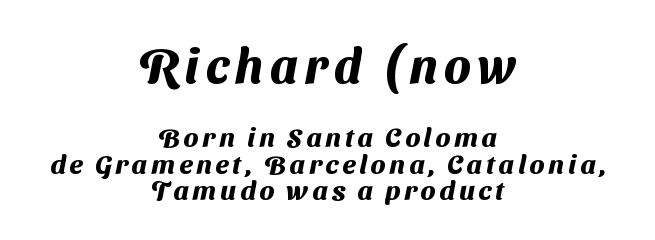
The image shows 48 px heavy sans-serif type; set centered, tight line spacing (0.98x), not underlined; the first (top) block is 1.78x larger; medium stroke contrast and a medium x-height.
